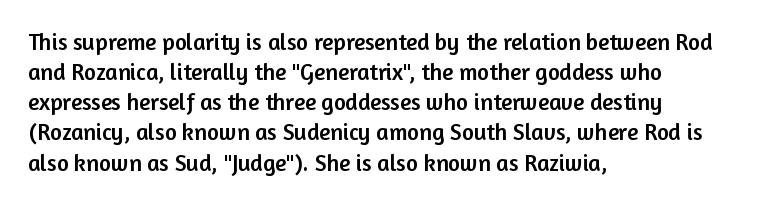
Q: Is the text italic (slanted)? A: No, it is upright.
Q: Is the text underlined? A: No.
Q: How is the paragraph aligned? A: Left-aligned.
Q: Is the spacing between letters normal or unusually wide? A: Normal.
Q: Is the spacing between lines tight, normal or loose? A: Normal.
